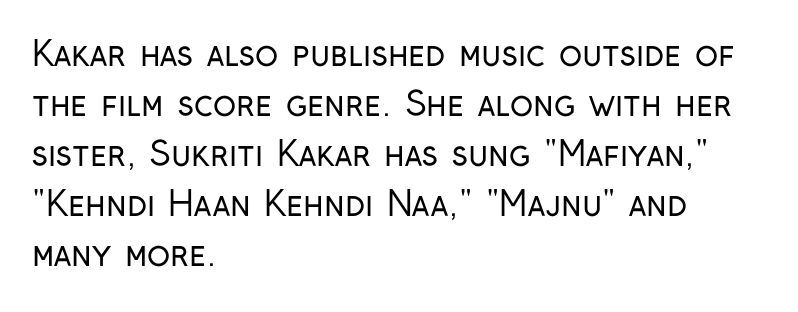
{"serif": "no", "italic": "no", "bold": "no", "weight": "regular", "width": "condensed", "stroke_contrast": "low", "x_height": "medium", "monospaced": "no", "underline": "no", "align": "left", "line_spacing": "normal", "line_spacing_ratio": 1.47, "letter_spacing": "normal", "letter_spacing_em": 0.0, "glyph_px": 34}
